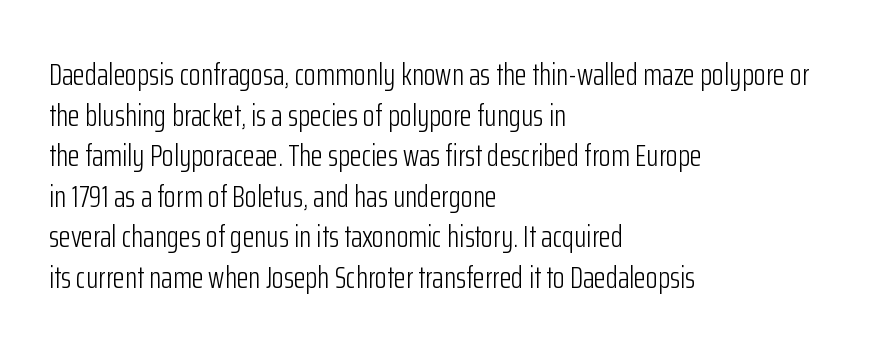
{"serif": "no", "italic": "no", "bold": "no", "weight": "light", "width": "condensed", "stroke_contrast": "low", "x_height": "medium", "monospaced": "no", "underline": "no", "align": "left", "line_spacing": "normal", "line_spacing_ratio": 1.31, "letter_spacing": "normal", "letter_spacing_em": 0.0, "glyph_px": 31}
